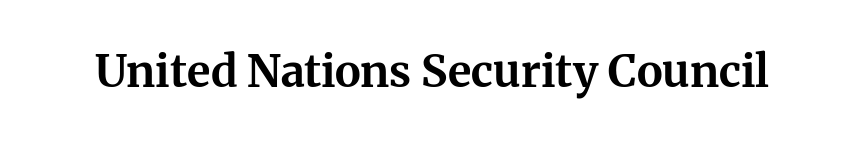
The passage shown is typed in a proportional face where columns would drift. The letters carry serifs — small finishing strokes at the ends of their stems. Short note: letters normally spaced. These lines were composed using upright roman letters.
